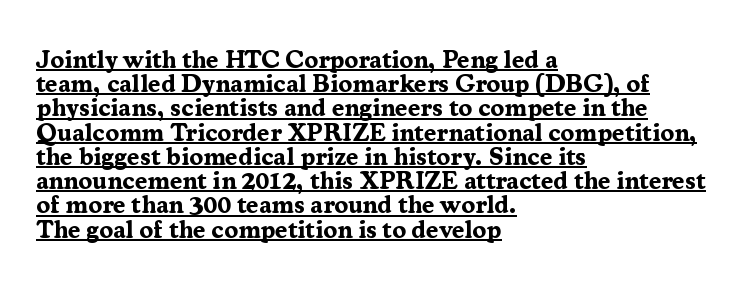
Q: Is the text bold? A: Yes.
Q: Is the text italic (slanted)? A: No, it is upright.
Q: Is the text underlined? A: Yes.
Q: How is the paragraph aligned? A: Left-aligned.
Q: Is the spacing between letters normal or unusually wide? A: Normal.
Q: Is the spacing between lines tight, normal or loose? A: Tight.
